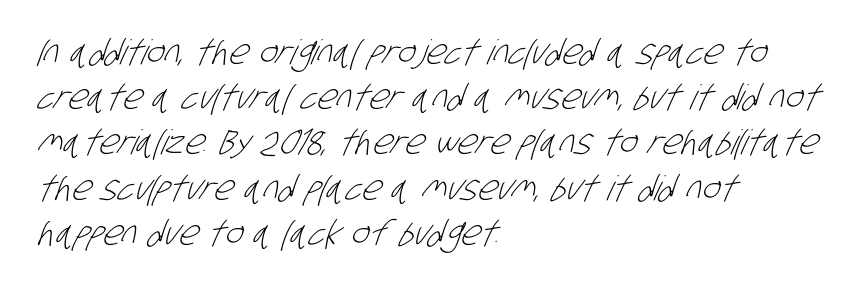
Q: Is the text bold? A: No.
Q: Is the typeface a serif or a sans-serif typeface? A: Sans-serif.
Q: Is the text underlined? A: No.
Q: How is the paragraph aligned? A: Left-aligned.
Q: Is the spacing between letters normal or unusually wide? A: Normal.
Q: Is the spacing between lines tight, normal or loose? A: Normal.
Q: Width (condensed, normal, or wide)? A: Condensed.
Q: Stroke contrast? A: Low.
Q: x-height? A: Large.
Q: Monospaced? A: No.
